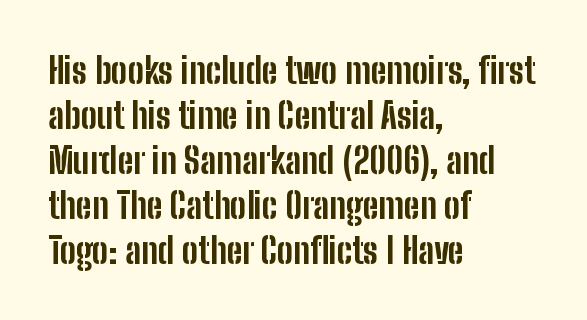
The image shows 36 px bold, condensed sans-serif type, upright; set left-aligned, normal line spacing (1.25x), normal letter spacing, not underlined; low stroke contrast and a medium x-height.
